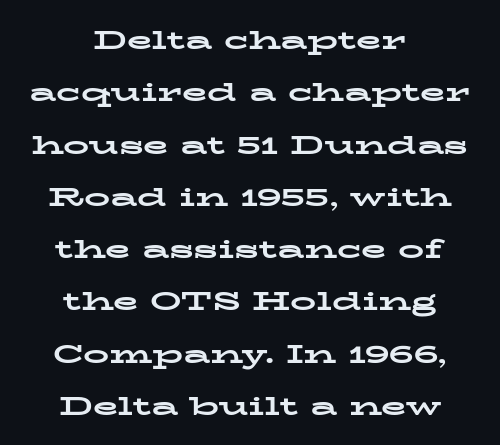
Q: Is the text bold? A: Yes.
Q: Is the text italic (slanted)? A: No, it is upright.
Q: Is the text underlined? A: No.
Q: How is the paragraph aligned? A: Centered.
Q: Is the spacing between letters normal or unusually wide? A: Normal.
Q: Is the spacing between lines tight, normal or loose? A: Loose.
